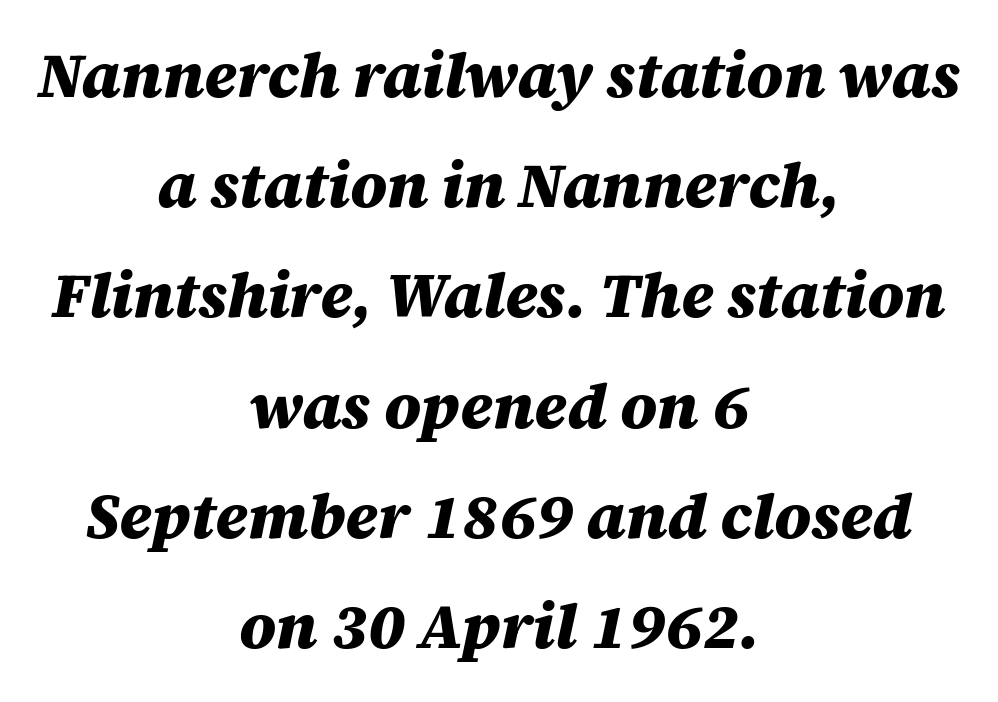
The image shows 63 px heavy type, italic (leaning right); set centered, line spacing 1.75x, normal letter spacing, not underlined; medium stroke contrast and a large x-height.
